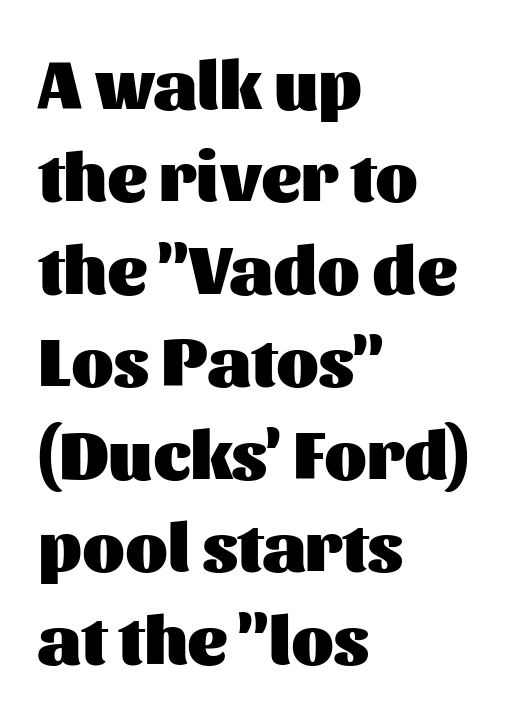
{"serif": "no", "italic": "no", "bold": "yes", "weight": "heavy", "width": "normal", "stroke_contrast": "medium", "x_height": "medium", "monospaced": "no", "underline": "no", "align": "left", "line_spacing": "normal", "line_spacing_ratio": 1.34, "letter_spacing": "normal", "letter_spacing_em": 0.0, "glyph_px": 69}
